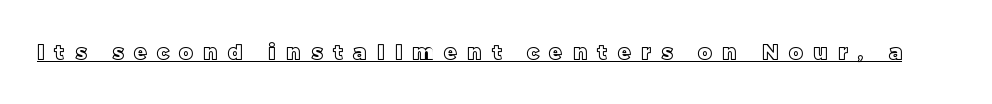
The image shows 21 px text type, upright; set unusually wide letter spacing (+0.5 em), underlined.
